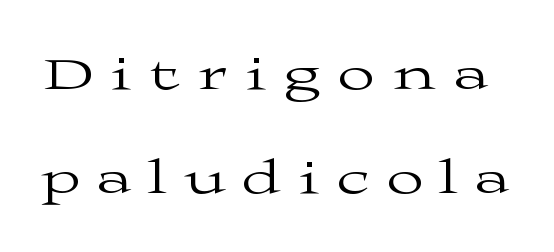
Q: Is the text bold? A: No.
Q: Is the text italic (slanted)? A: No, it is upright.
Q: Is the typeface a serif or a sans-serif typeface? A: Serif.
Q: Is the text underlined? A: No.
Q: Is the spacing between letters normal or unusually wide? A: Unusually wide.
Q: Is the spacing between lines tight, normal or loose? A: Loose.
Q: Width (condensed, normal, or wide)? A: Wide.
Q: Stroke contrast? A: Medium.
Q: x-height? A: Medium.
Q: Monospaced? A: No.
